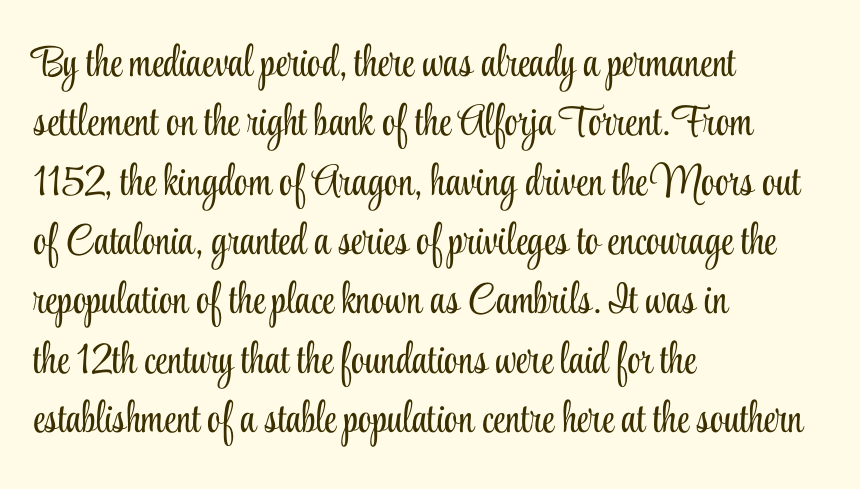
The image shows 43 px light, condensed serif type; set left-aligned, normal line spacing (1.38x), normal letter spacing, not underlined; low stroke contrast and a small x-height.
